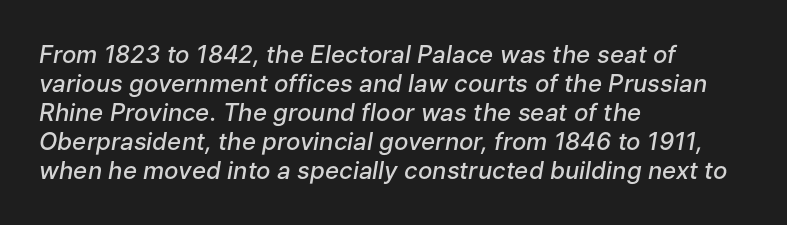
The image shows 24 px text type, italic (leaning right); set left-aligned, line spacing 1.21x, normal letter spacing, not underlined.
